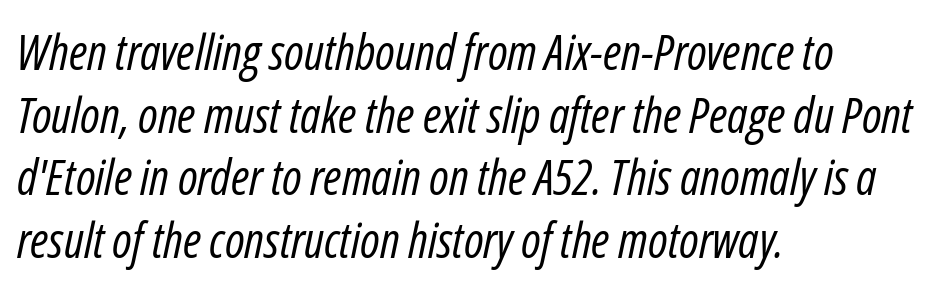
Compared with a typical body face, this is equally light or lighter still. A classic flush-left, rag-right setting is used for this passage. Beneath every word, the page is bare. This block has exactly the height ordinary leading produces. This sample uses plain, unmodified letter spacing.
